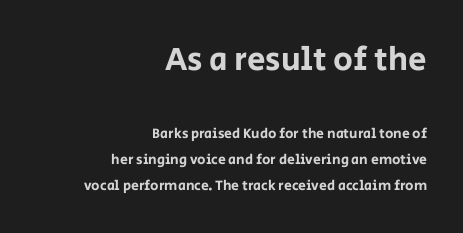
The passage shown is typed in a proportional face where columns would drift. Has an underline been added? It has not. The passage shown begins with its larger block and ends with its smaller one. The tracking reads as untouched default to a designer's eye. Casual observation: everything's shoved over to the right. It's the straight-up-and-down kind of type.
